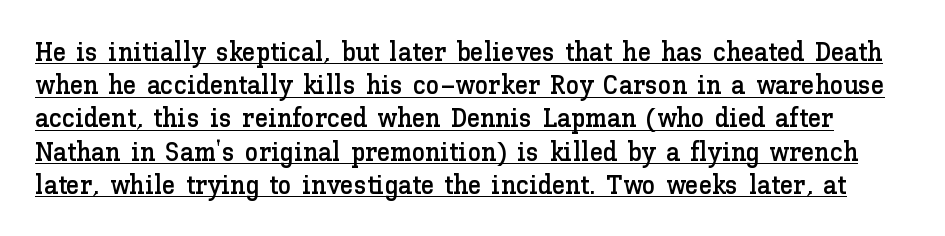
Q: Is the text italic (slanted)? A: No, it is upright.
Q: Is the text underlined? A: Yes.
Q: Is the spacing between letters normal or unusually wide? A: Normal.
